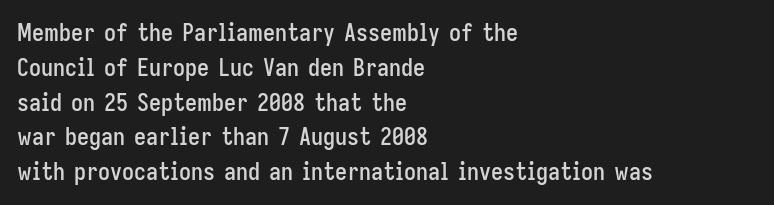
{"italic": "no", "underline": "no", "align": "left", "line_spacing": "normal", "line_spacing_ratio": 1.45, "letter_spacing": "normal", "letter_spacing_em": 0.0, "glyph_px": 24}
